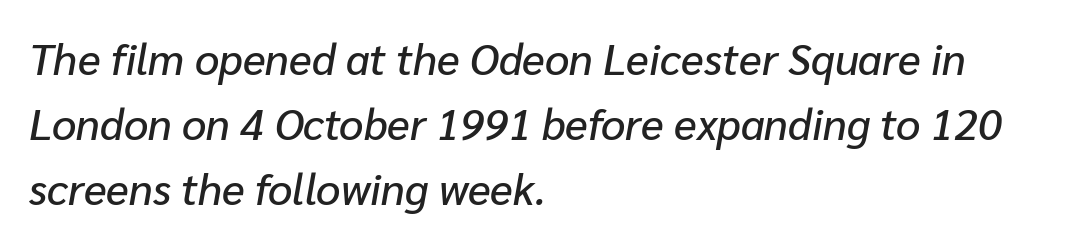
The whole block is typeset with a tilt. This rendering uses left alignment, leaving the right contour irregular. Note the varied advance widths — an 'i' is clearly narrower than an 'm'. Type without underlining. Nobody touched the tracking dial on this one. The space between consecutive lines is moderate.
